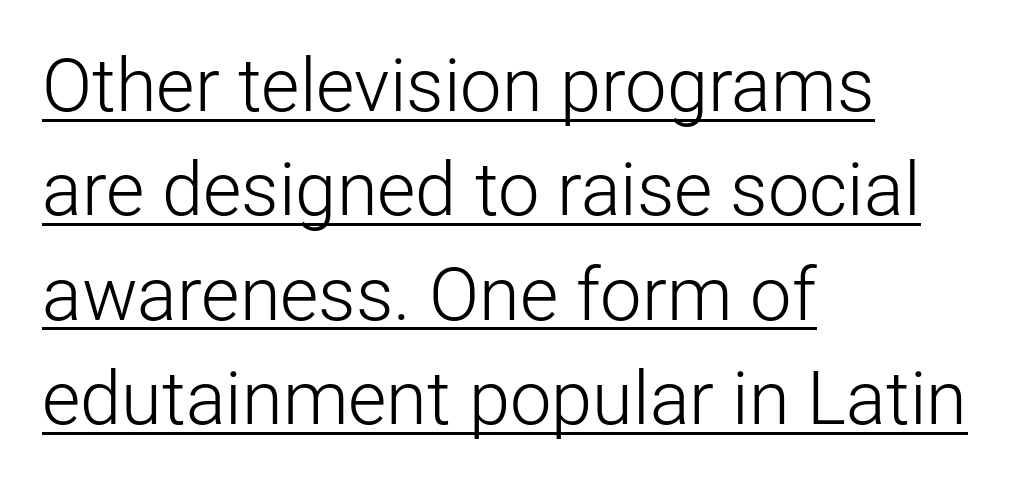
Posture: straight, roman, zero tilt. Grotesque or geometric, the face here clearly has no serifs. The ragged edge is on the right, which tells us the setting is flush left. What's the leading like? Ordinary, nothing unusual. Stems and bowls with no extra thickness — not bold.
